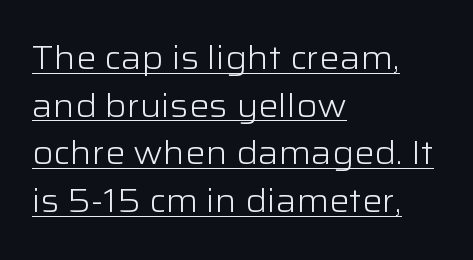
The image shows 32 px light, wide sans-serif type, upright; set left-aligned, normal line spacing (1.49x), normal letter spacing, underlined; low stroke contrast and a medium x-height.
